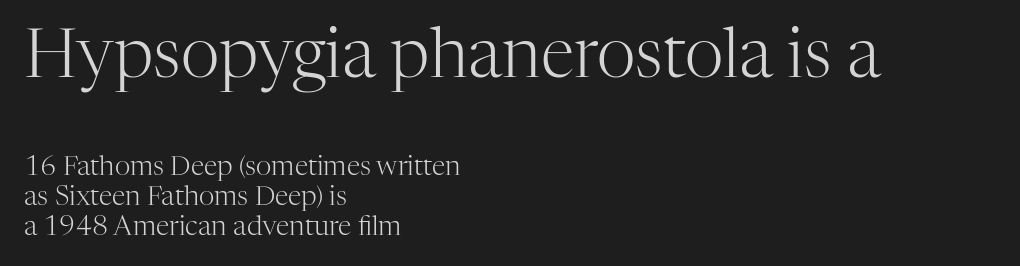
The image shows 68 px light serif type, upright; set left-aligned, tight line spacing (1.11x), normal letter spacing, not underlined; the first (top) block is 2.52x larger; high stroke contrast and a medium x-height.
